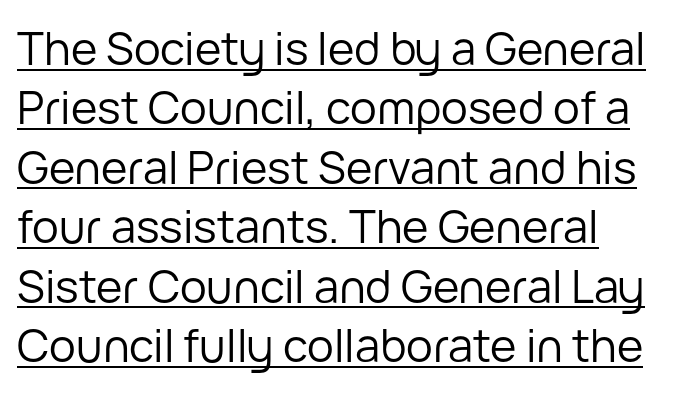
Descenders here cross a horizontal rule under the line. Standard letterfit; no display-style spreading of the glyphs. Serifs: no, the terminals of the letterforms are clean. In terms of leading, this rendering sits right in the middle.
